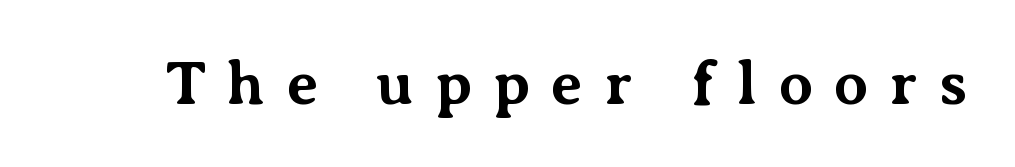
The image shows 62 px bold serif type, upright; set unusually wide letter spacing (+0.34 em), not underlined; medium stroke contrast and a medium x-height.
